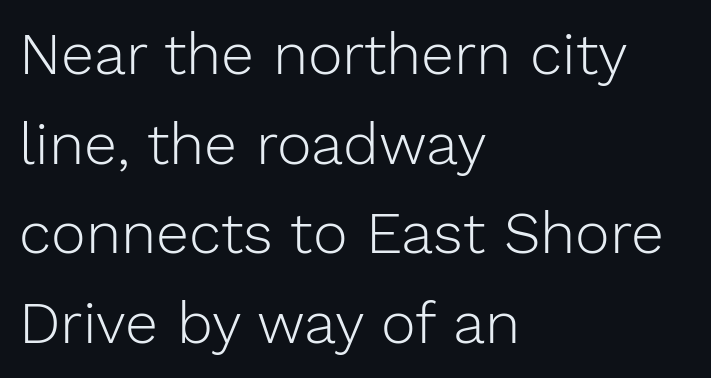
The image shows 59 px light sans-serif type, upright; set left-aligned, normal line spacing (1.52x), normal letter spacing, not underlined; low stroke contrast and a medium x-height.
